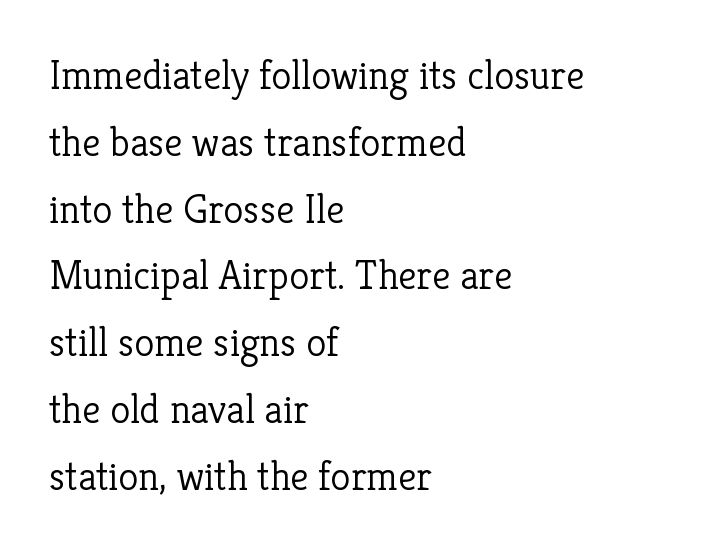
{"serif": "yes", "italic": "no", "bold": "no", "weight": "light", "width": "normal", "stroke_contrast": "low", "x_height": "medium", "monospaced": "no", "underline": "no", "align": "left", "line_spacing": "normal", "line_spacing_ratio": 1.63, "letter_spacing": "normal", "letter_spacing_em": 0.0, "glyph_px": 41}
